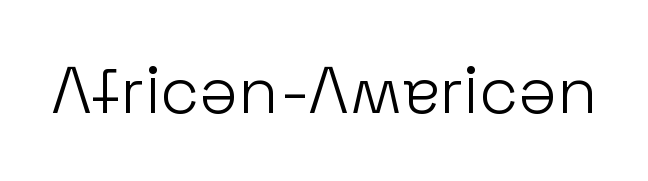
{"serif": "no", "italic": "no", "bold": "no", "weight": "light", "width": "normal", "stroke_contrast": "low", "x_height": "medium", "monospaced": "no", "underline": "no", "letter_spacing": "normal", "letter_spacing_em": 0.0, "glyph_px": 66}
